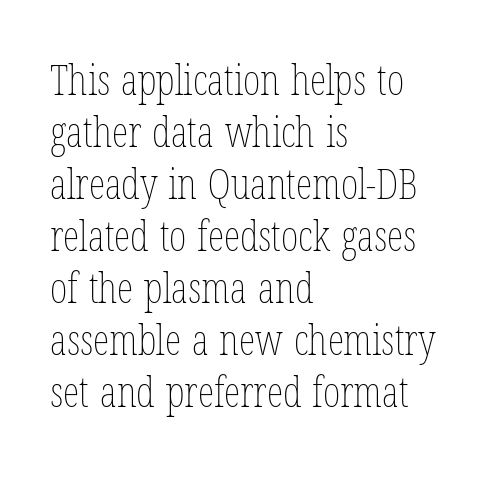
{"italic": "no", "bold": "no", "weight": "thin", "width": "condensed", "stroke_contrast": "low", "x_height": "medium", "monospaced": "no", "underline": "no", "align": "left", "line_spacing_ratio": 1.24, "letter_spacing": "normal", "letter_spacing_em": 0.0, "glyph_px": 42}
